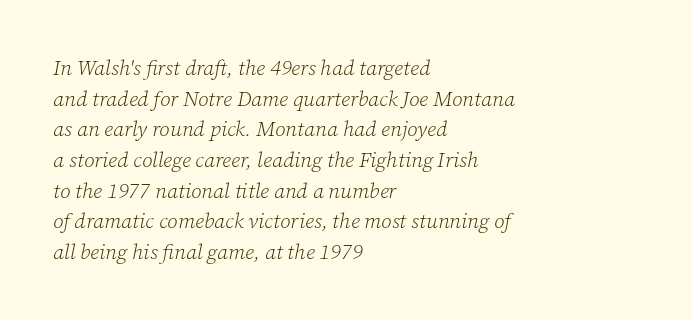
The image shows 21 px text type, italic (leaning right); set left-aligned, normal line spacing (1.46x), normal letter spacing, not underlined.
